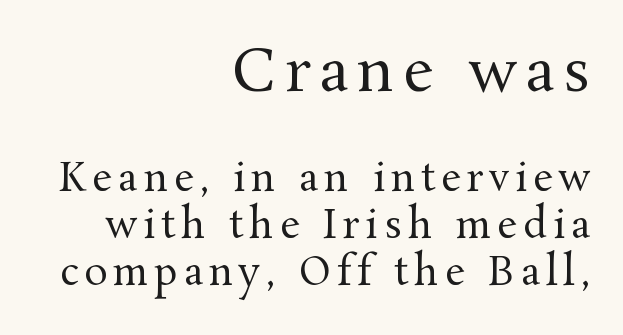
The image shows 59 px regular-weight serif type, upright; set right-aligned, line spacing 1.21x, not underlined; the first (top) block is 1.51x larger; medium stroke contrast and a medium x-height.
